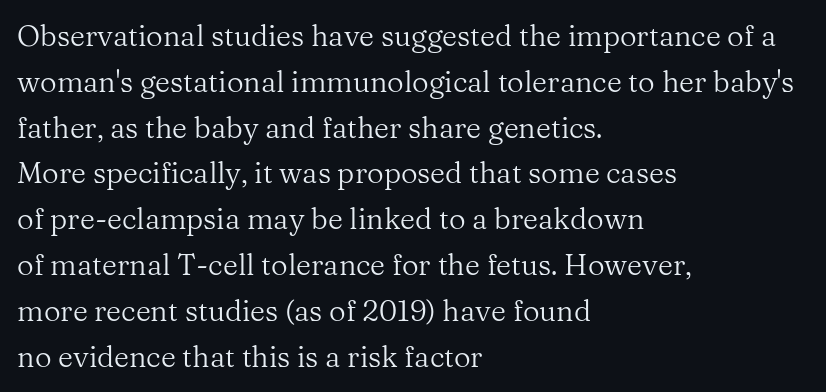
Q: Is the text bold? A: No.
Q: Is the text italic (slanted)? A: No, it is upright.
Q: Is the typeface a serif or a sans-serif typeface? A: Serif.
Q: Is the text underlined? A: No.
Q: How is the paragraph aligned? A: Left-aligned.
Q: Is the spacing between letters normal or unusually wide? A: Normal.
Q: Is the spacing between lines tight, normal or loose? A: Normal.
Q: Width (condensed, normal, or wide)? A: Normal.
Q: Stroke contrast? A: Medium.
Q: x-height? A: Medium.
Q: Monospaced? A: No.
